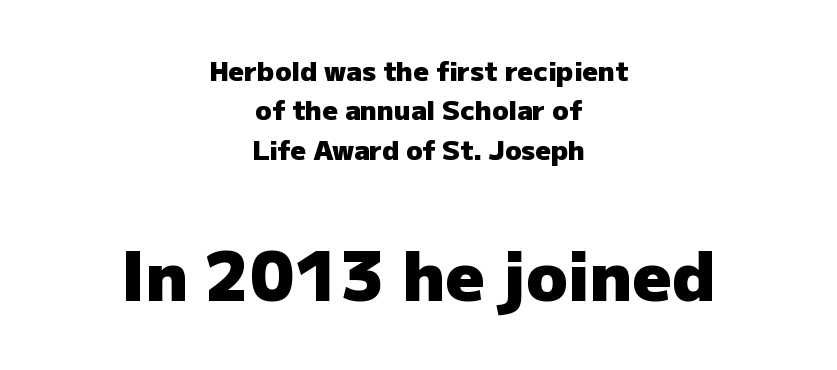
{"serif": "no", "italic": "no", "bold": "yes", "weight": "heavy", "width": "normal", "stroke_contrast": "low", "x_height": "medium", "monospaced": "no", "underline": "no", "align": "center", "line_spacing": "normal", "line_spacing_ratio": 1.46, "letter_spacing": "normal", "letter_spacing_em": 0.0, "larger_block": "second", "size_ratio": 2.52, "glyph_px": 68}
